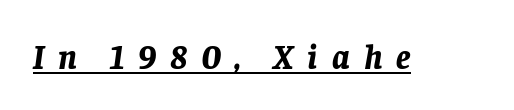
{"italic": "yes", "lean": "right", "slant_degrees": 8, "bold": "yes", "weight": "bold", "width": "normal", "stroke_contrast": "low", "x_height": "large", "monospaced": "no", "underline": "yes", "letter_spacing": "wide", "letter_spacing_em": 0.41, "glyph_px": 34}
